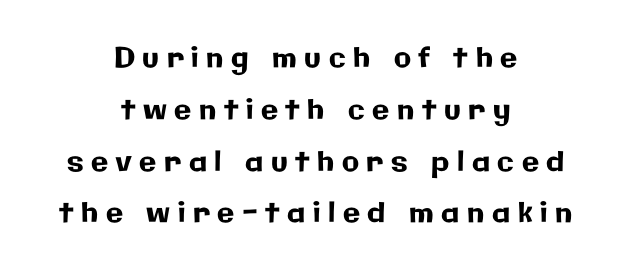
The image shows 28 px sans-serif type, upright; set centered, line spacing 1.85x, unusually wide letter spacing (+0.27 em), not underlined; low stroke contrast and a medium x-height.
